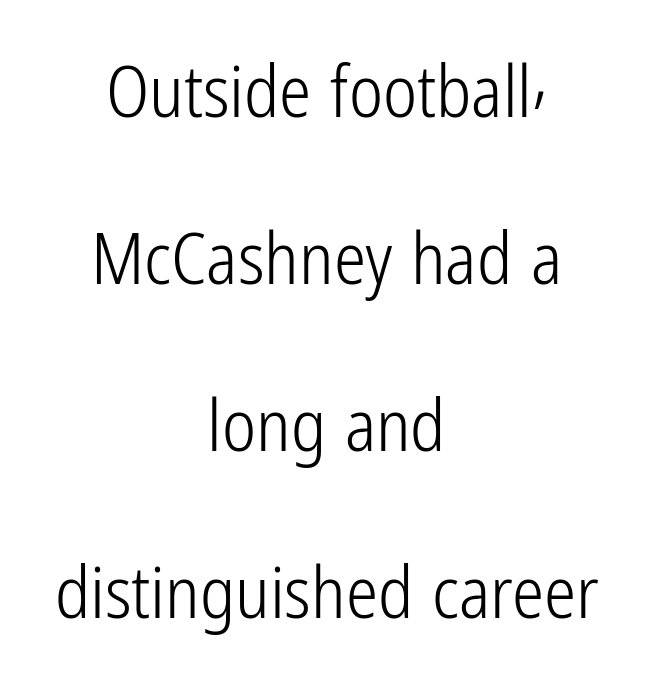
The image shows 72 px light, condensed sans-serif type, upright; set centered, loose line spacing (2.32x), normal letter spacing, not underlined; low stroke contrast and a medium x-height.
